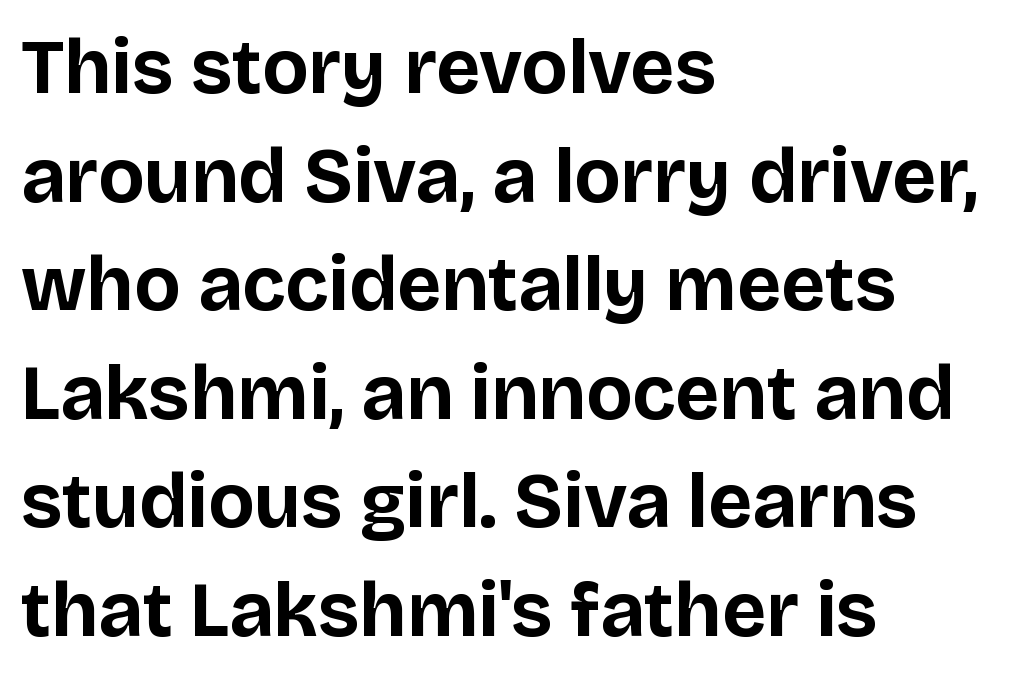
Set as a true bold cut, around the 700 mark. The face used here is proportionally spaced, like ordinary book or web type. Regular leading. Letterform terminals end flat and unadorned throughout the passage. Line beginnings align vertically; line endings do not.
